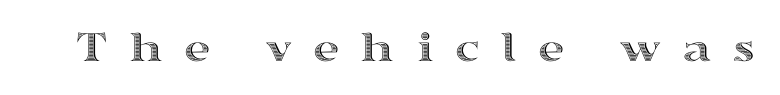
{"italic": "no", "width": "wide", "x_height": "medium", "monospaced": "no", "underline": "no", "letter_spacing": "wide", "letter_spacing_em": 0.44, "glyph_px": 46}
